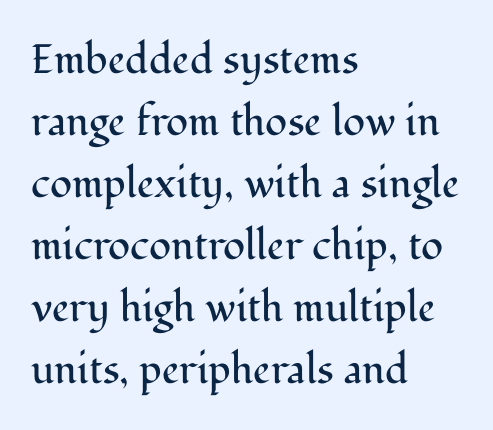
The rag falls on the right side of this text block. The words here are not underlined. This is the regular roman posture of the typeface. Here the glyphs are tracked normally, forming tight word shapes. Unlike a clean sans, this face finishes its strokes with serifs. Counters stay open thanks to moderate or lighter strokes.
